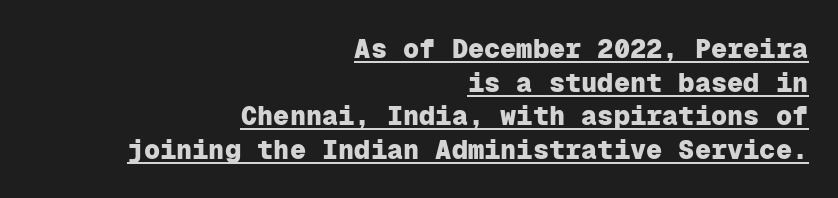
Nothing unusual about the tracking: characters are spaced as the font intends. A full-strength bold gives these letters their thick strokes. Does a line run under the words? Yes, clearly. This sample keeps an unexceptional amount of space between lines. Designer's note — italics off, roman on. All the whitespace from short lines collects on the left.
